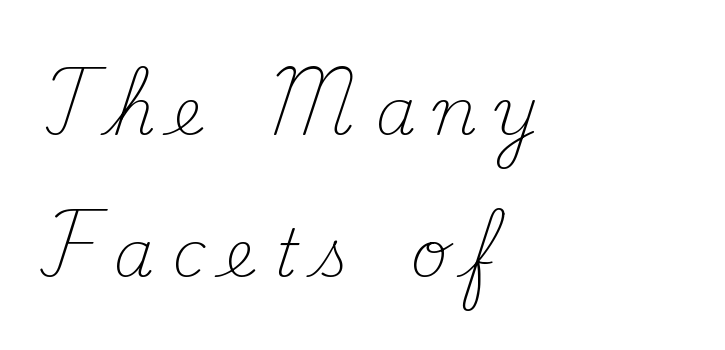
The image shows 65 px light serif type; set left-aligned, loose line spacing (2.18x), unusually wide letter spacing (+0.29 em), not underlined; medium stroke contrast and a small x-height.
